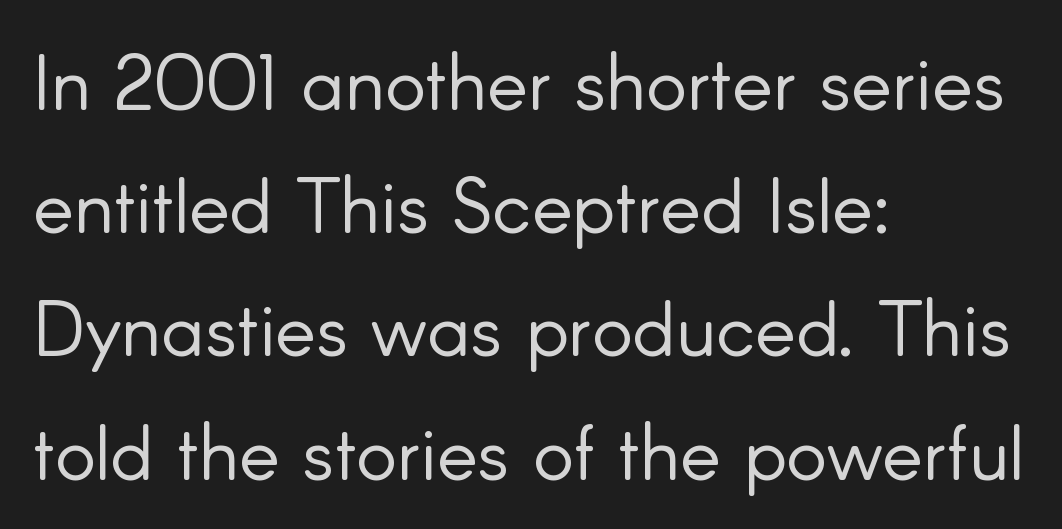
The typeface chosen for these lines omits serifs. Each row of text sits above clean, open space. How would I describe the line gaps? Plain and ordinary. The letters stand straight up with perfectly vertical stems.
